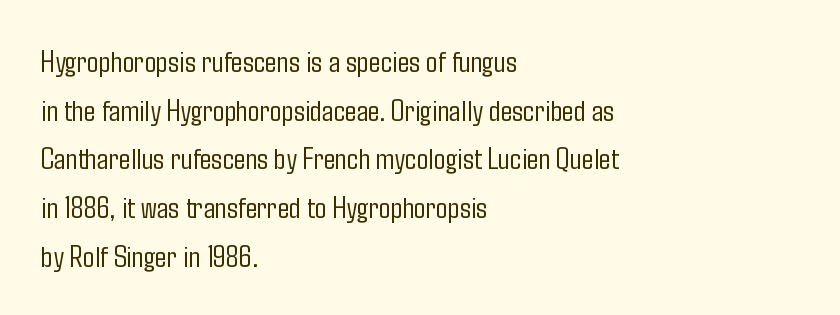
Q: Is the text bold? A: No.
Q: Is the text italic (slanted)? A: No, it is upright.
Q: Is the typeface a serif or a sans-serif typeface? A: Sans-serif.
Q: Is the text underlined? A: No.
Q: How is the paragraph aligned? A: Left-aligned.
Q: Is the spacing between letters normal or unusually wide? A: Normal.
Q: Is the spacing between lines tight, normal or loose? A: Normal.
Q: Width (condensed, normal, or wide)? A: Condensed.
Q: Stroke contrast? A: Low.
Q: x-height? A: Medium.
Q: Monospaced? A: No.
